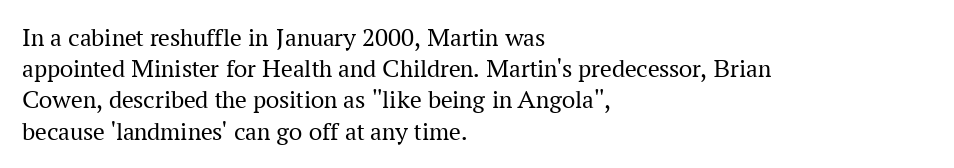
The image shows 26 px text type, upright; set left-aligned, line spacing 1.2x, normal letter spacing, not underlined.
